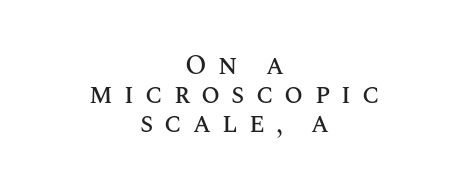
Reading down the block, each line starts at a different indent, mirrored at its end. This sample uses an upright cut, with every glyph sitting square on the baseline. How are the letters spaced? Widely, with obvious added tracking. The zone under the glyphs is completely vacant.
